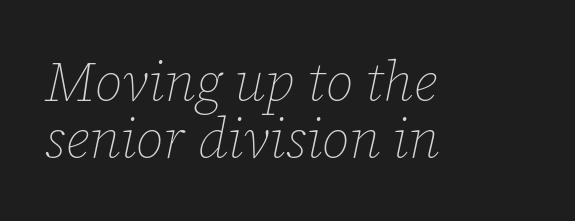
Q: Is the text bold? A: No.
Q: Is the text italic (slanted)? A: Yes, it leans right by about 12 degrees.
Q: Is the text underlined? A: No.
Q: How is the paragraph aligned? A: Left-aligned.
Q: Is the spacing between letters normal or unusually wide? A: Normal.
Q: Is the spacing between lines tight, normal or loose? A: Tight.
Q: Width (condensed, normal, or wide)? A: Normal.
Q: Stroke contrast? A: Low.
Q: x-height? A: Medium.
Q: Monospaced? A: No.
